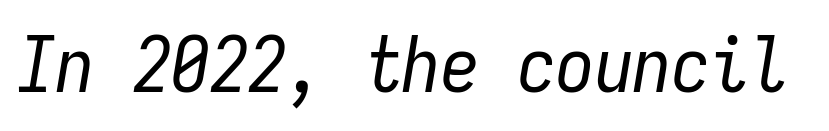
The image shows 77 px regular-weight, condensed type, italic (leaning right), monospaced; set normal letter spacing, not underlined; low stroke contrast and a medium x-height.
